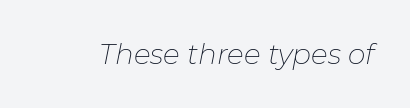
Q: Is the text bold? A: No.
Q: Is the text italic (slanted)? A: Yes, it leans right by about 11 degrees.
Q: Is the text underlined? A: No.
Q: Is the spacing between letters normal or unusually wide? A: Normal.
Q: Width (condensed, normal, or wide)? A: Normal.
Q: Stroke contrast? A: Low.
Q: x-height? A: Medium.
Q: Monospaced? A: No.
